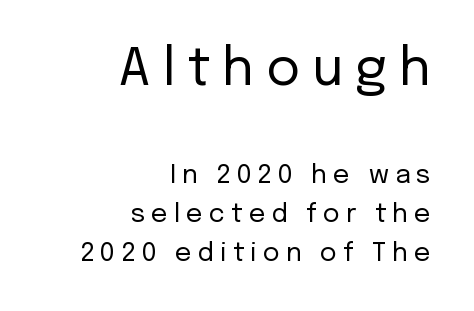
The image shows 52 px regular-weight sans-serif type, upright; set right-aligned, normal line spacing (1.49x), unusually wide letter spacing (+0.23 em), not underlined; the first (top) block is 2.0x larger; low stroke contrast and a medium x-height.
